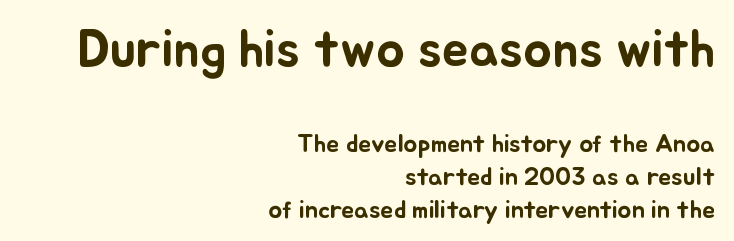
Q: Is the text italic (slanted)? A: No, it is upright.
Q: Is the text underlined? A: No.
Q: How is the paragraph aligned? A: Right-aligned.
Q: Is the spacing between letters normal or unusually wide? A: Normal.
Q: Is the spacing between lines tight, normal or loose? A: Normal.
Q: Which block of text is set in a larger size, the first (top) or the second (bottom)? A: The first (top) one.
Q: Width (condensed, normal, or wide)? A: Normal.
Q: Stroke contrast? A: Low.
Q: x-height? A: Small.
Q: Monospaced? A: No.
